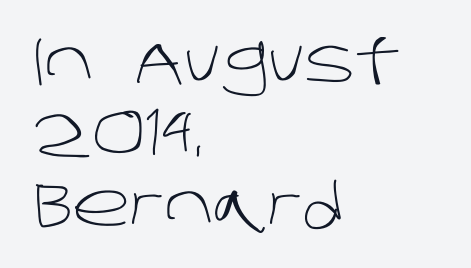
The image shows 60 px light sans-serif type; set left-aligned, line spacing 1.2x, normal letter spacing, not underlined; low stroke contrast and a large x-height.
